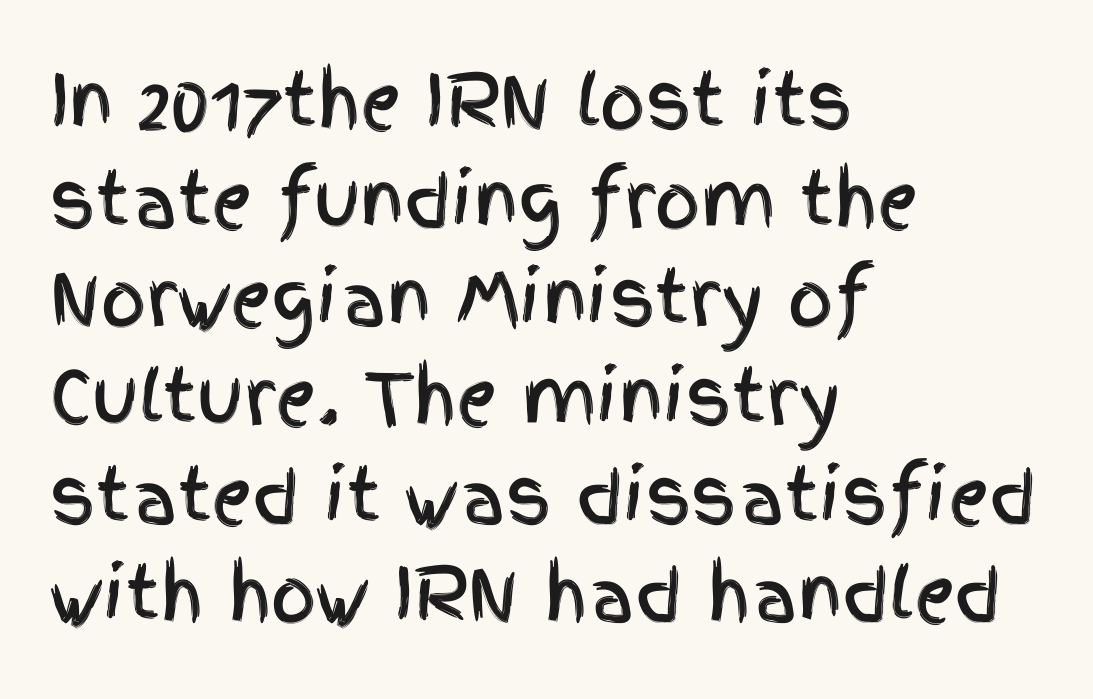
The glyphs are unaccompanied by any horizontal stroke below them. A typesetter would call this zero additional tracking. Here the designer chose a conventional face with non-uniform glyph widths. The space between consecutive lines is moderate. A sans-serif font was chosen for this passage. Left-aligned paragraph, ragged on the right.
